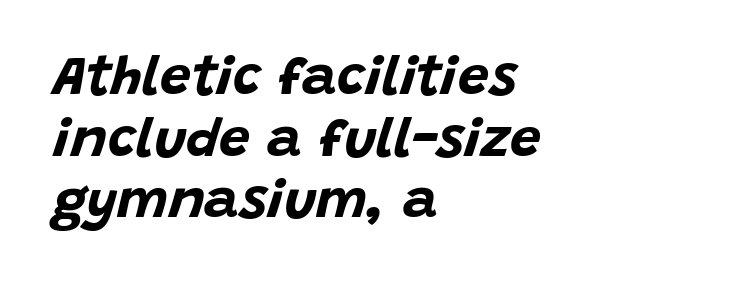
Q: Is the text bold? A: Yes.
Q: Is the text italic (slanted)? A: Yes, it leans right by about 15 degrees.
Q: Is the text underlined? A: No.
Q: How is the paragraph aligned? A: Left-aligned.
Q: Is the spacing between letters normal or unusually wide? A: Normal.
Q: Is the spacing between lines tight, normal or loose? A: Tight.
Q: Width (condensed, normal, or wide)? A: Normal.
Q: Stroke contrast? A: Low.
Q: x-height? A: Large.
Q: Monospaced? A: No.
